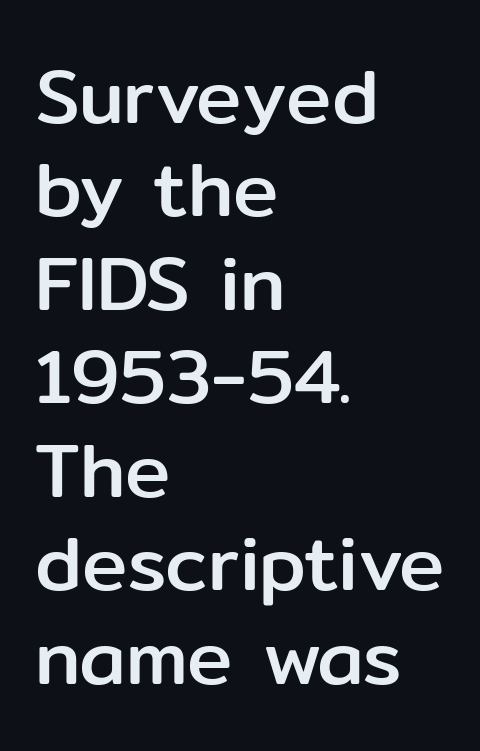
Ordinary non-slanted type is in use. Observe the ordinary spacing: letters are neighbours, not strangers. The type family on display is of the sans-serif kind. Does the copy run flush right? No — it runs flush left. The letters advance in unequal steps, a hallmark of proportional type.
